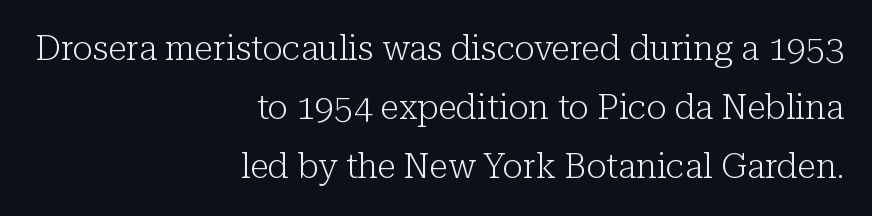
The image shows 34 px light serif type, upright; set right-aligned, line spacing 1.74x, normal letter spacing, not underlined; low stroke contrast and a medium x-height.
